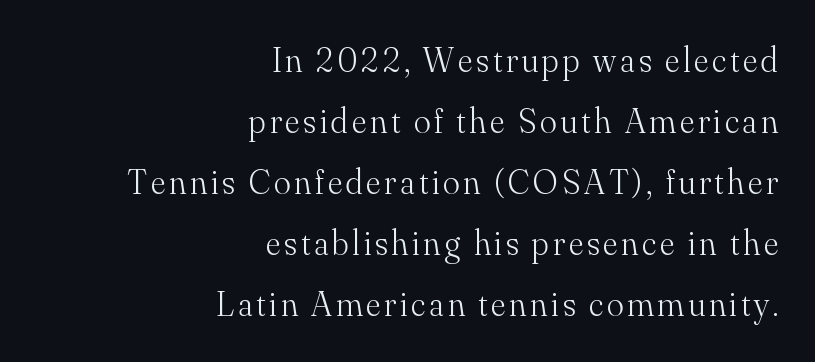
{"serif": "yes", "italic": "no", "bold": "no", "weight": "light", "width": "normal", "stroke_contrast": "medium", "x_height": "small", "monospaced": "no", "underline": "no", "align": "right", "line_spacing_ratio": 1.74, "glyph_px": 35}
